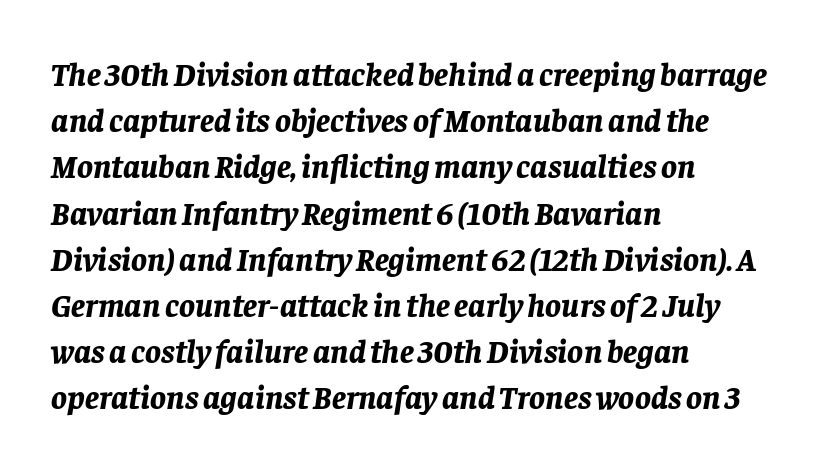
{"italic": "yes", "lean": "right", "slant_degrees": 8, "bold": "yes", "weight": "bold", "width": "normal", "stroke_contrast": "low", "x_height": "large", "monospaced": "no", "underline": "no", "align": "left", "line_spacing": "normal", "line_spacing_ratio": 1.4, "letter_spacing": "normal", "letter_spacing_em": 0.0, "glyph_px": 33}
